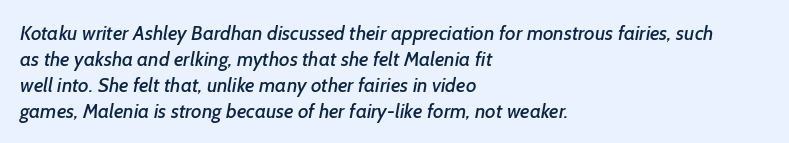
The image shows 20 px text type; set left-aligned, normal line spacing (1.3x), normal letter spacing, not underlined.
